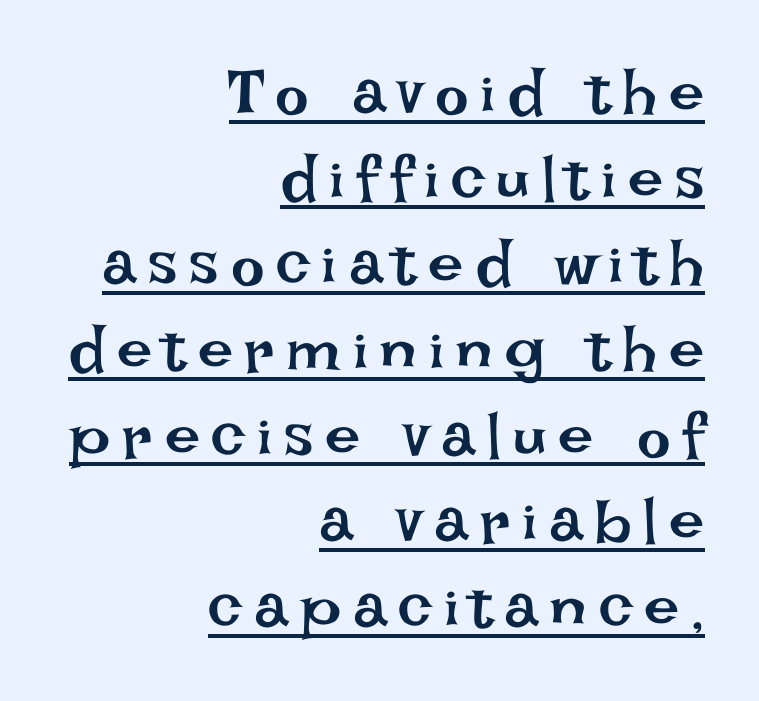
The image shows 63 px regular-weight type, upright; set right-aligned, normal line spacing (1.36x), underlined; low stroke contrast and a large x-height.
